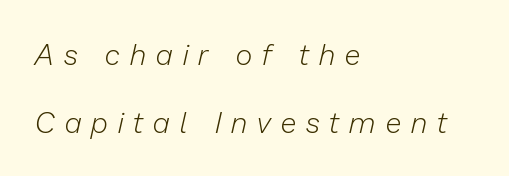
{"italic": "yes", "lean": "right", "slant_degrees": 13, "bold": "no", "weight": "light", "width": "normal", "stroke_contrast": "low", "x_height": "medium", "monospaced": "no", "underline": "no", "align": "left", "line_spacing": "loose", "line_spacing_ratio": 2.35, "letter_spacing": "wide", "letter_spacing_em": 0.35, "glyph_px": 29}
